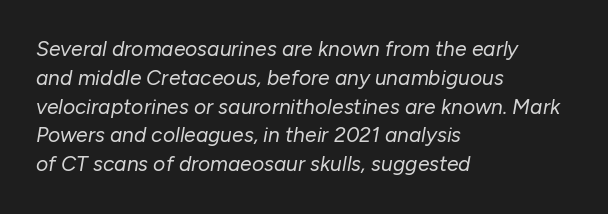
Q: Is the text bold? A: No.
Q: Is the text italic (slanted)? A: Yes, it leans right by about 10 degrees.
Q: Is the text underlined? A: No.
Q: How is the paragraph aligned? A: Left-aligned.
Q: Is the spacing between letters normal or unusually wide? A: Normal.
Q: Is the spacing between lines tight, normal or loose? A: Normal.
